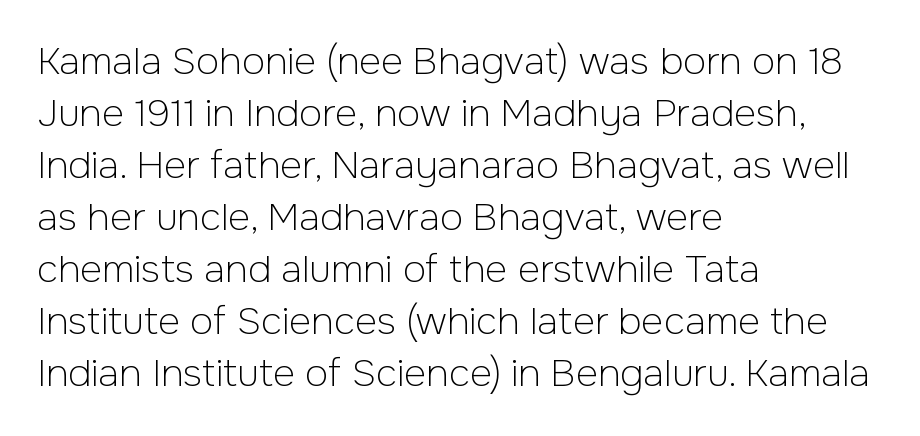
{"serif": "no", "italic": "no", "bold": "no", "weight": "light", "width": "normal", "stroke_contrast": "low", "x_height": "medium", "monospaced": "no", "underline": "no", "align": "left", "line_spacing": "normal", "line_spacing_ratio": 1.37, "letter_spacing": "normal", "letter_spacing_em": 0.0, "glyph_px": 38}
